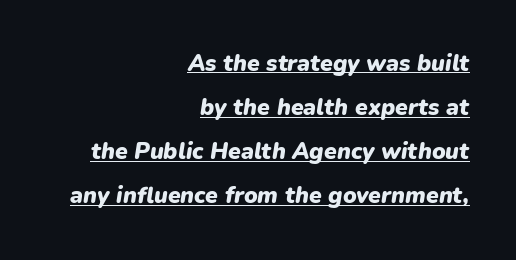
This is oblique type, the kind used for emphasis or titles. If you drew a ruler down the right edge, every line would touch it. You can see a thin bar hugging the bottom of the glyphs. The letters sit at their default tracking, neither squeezed nor spread. The rendering uses a bold face; every stroke is thick and dark. Summary of vertical rhythm: relaxed, with wide interline spacing.
